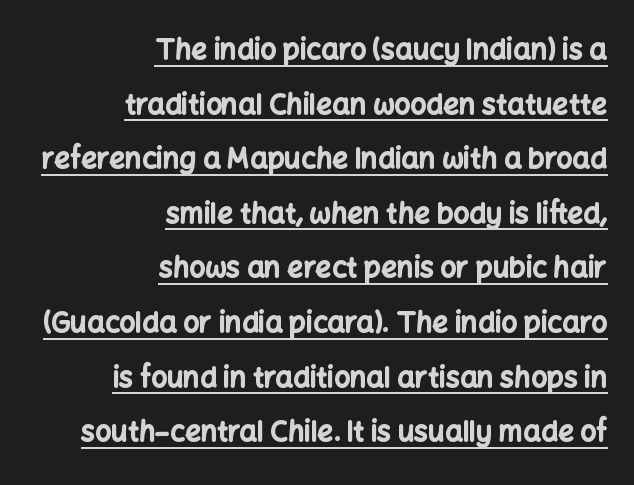
{"serif": "no", "italic": "no", "bold": "yes", "weight": "bold", "width": "normal", "stroke_contrast": "low", "x_height": "medium", "monospaced": "no", "underline": "yes", "align": "right", "line_spacing": "loose", "line_spacing_ratio": 1.95, "letter_spacing": "normal", "letter_spacing_em": 0.0, "glyph_px": 28}
